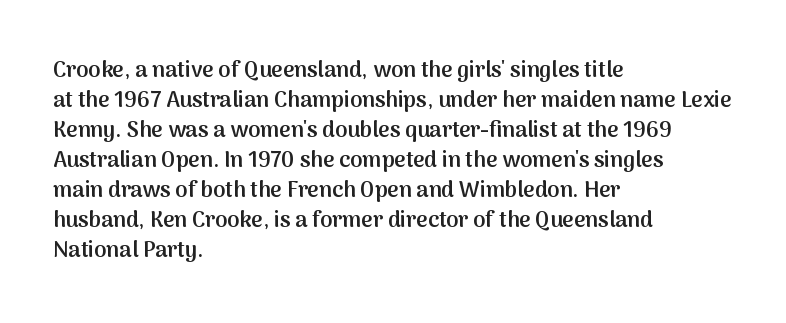
The image shows 22 px text type, upright; set left-aligned, normal line spacing (1.36x), normal letter spacing, not underlined.
